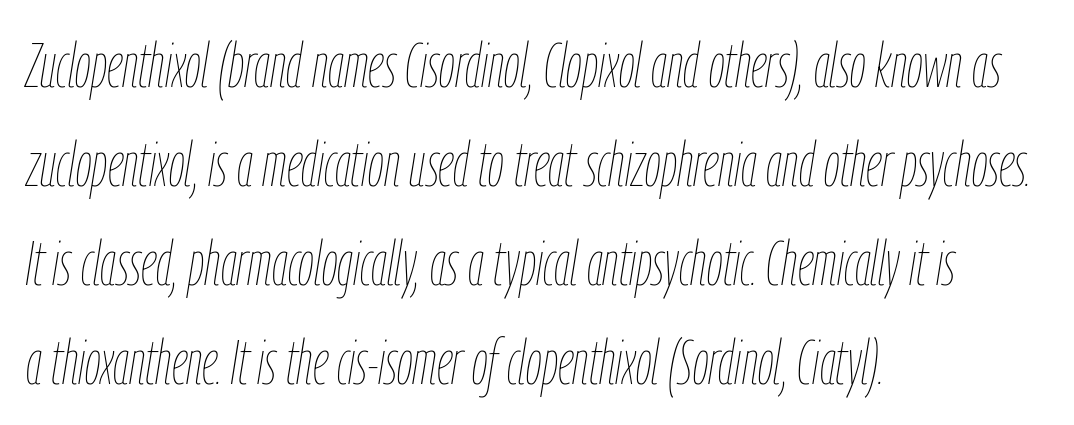
Q: Is the text bold? A: No.
Q: Is the text italic (slanted)? A: Yes, it leans right by about 9 degrees.
Q: Is the text underlined? A: No.
Q: How is the paragraph aligned? A: Left-aligned.
Q: Is the spacing between letters normal or unusually wide? A: Normal.
Q: Is the spacing between lines tight, normal or loose? A: Normal.
Q: Width (condensed, normal, or wide)? A: Condensed.
Q: Stroke contrast? A: Low.
Q: x-height? A: Medium.
Q: Monospaced? A: No.
